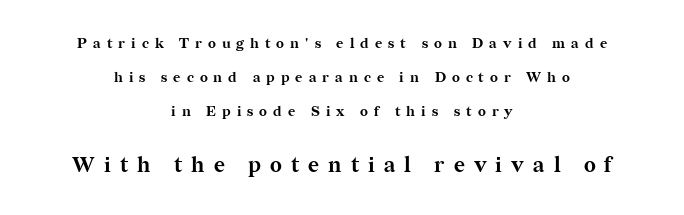
The compositor balanced each line on the midline. Interline gaps are noticeably wide in this sample. The passage shown is emphatically bold. The more generous point size was reserved for the lower chunk. You could only call the tracking loose — the letters float apart. Type without underlining.
